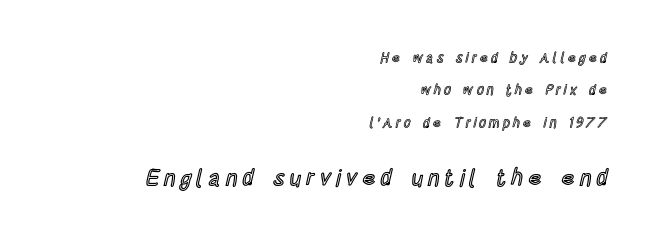
The image shows 23 px text type; set right-aligned, loose line spacing (2.32x), unusually wide letter spacing (+0.21 em), not underlined; the second (bottom) block is 1.64x larger.
